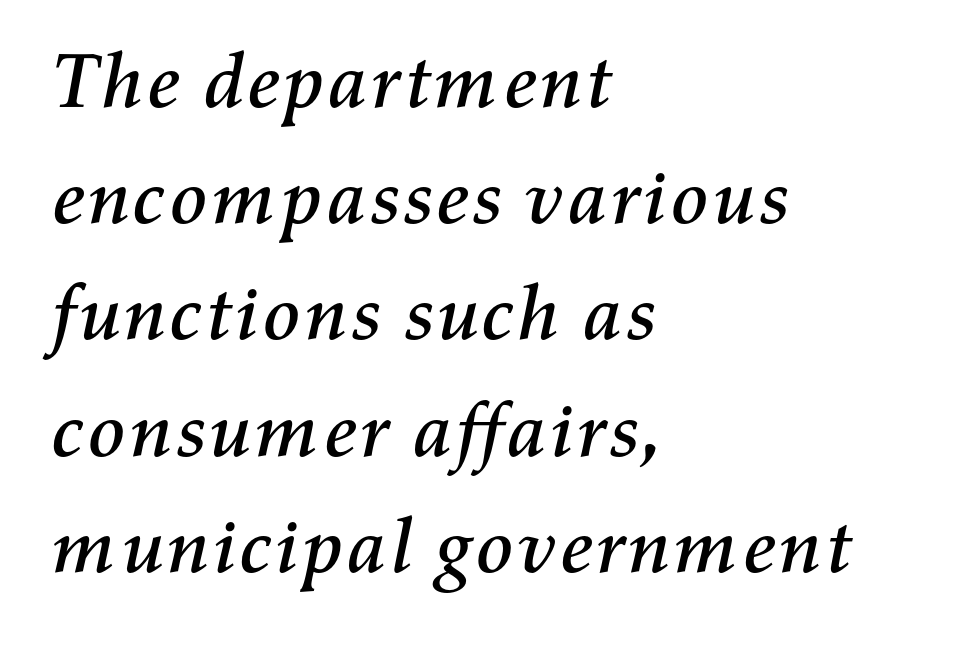
{"italic": "yes", "lean": "right", "slant_degrees": 11, "width": "normal", "stroke_contrast": "medium", "x_height": "medium", "monospaced": "no", "underline": "no", "align": "left", "line_spacing": "normal", "line_spacing_ratio": 1.49, "letter_spacing": "normal", "letter_spacing_em": 0.0, "glyph_px": 78}
